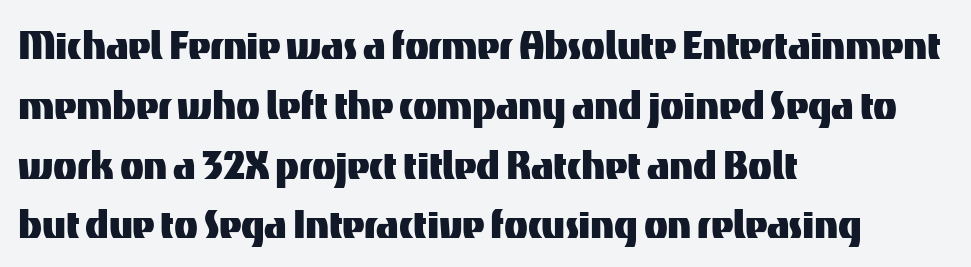
The image shows 49 px sans-serif type, upright; set left-aligned, line spacing 1.22x, normal letter spacing, not underlined; medium stroke contrast and a medium x-height.
